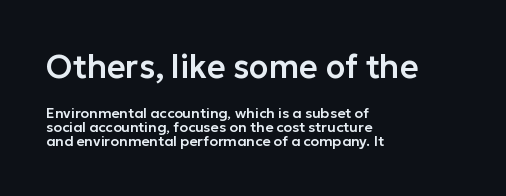
{"serif": "no", "italic": "no", "width": "normal", "stroke_contrast": "low", "x_height": "medium", "monospaced": "no", "underline": "no", "align": "left", "line_spacing": "tight", "line_spacing_ratio": 1.0, "letter_spacing": "normal", "letter_spacing_em": 0.0, "larger_block": "first", "size_ratio": 2.29, "glyph_px": 32}
